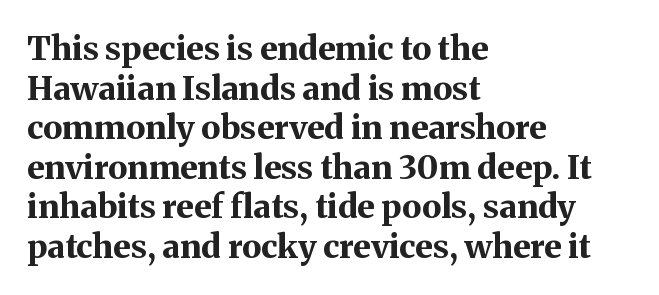
The image shows 33 px bold serif type, upright; set left-aligned, line spacing 1.2x, normal letter spacing, not underlined; medium stroke contrast and a medium x-height.
